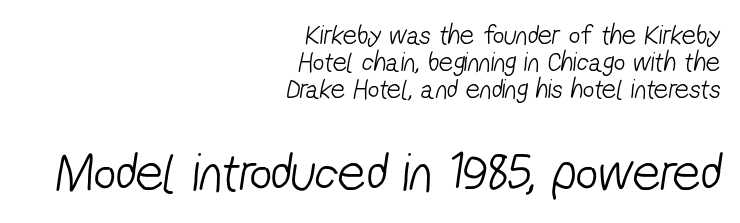
{"serif": "no", "bold": "no", "weight": "light", "width": "condensed", "stroke_contrast": "low", "x_height": "medium", "monospaced": "no", "underline": "no", "align": "right", "line_spacing": "tight", "line_spacing_ratio": 0.97, "letter_spacing": "normal", "letter_spacing_em": 0.0, "larger_block": "second", "size_ratio": 1.96, "glyph_px": 55}
